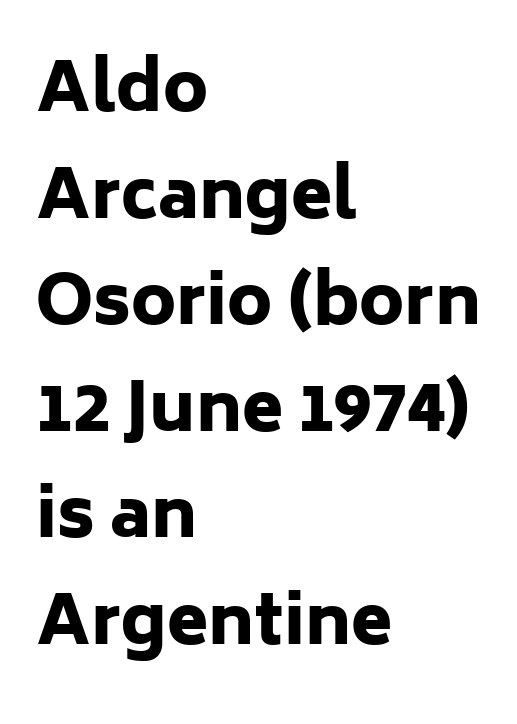
{"serif": "no", "italic": "no", "bold": "yes", "weight": "heavy", "width": "normal", "stroke_contrast": "low", "x_height": "medium", "monospaced": "no", "underline": "no", "align": "left", "line_spacing": "normal", "line_spacing_ratio": 1.59, "letter_spacing": "normal", "letter_spacing_em": 0.0, "glyph_px": 67}
